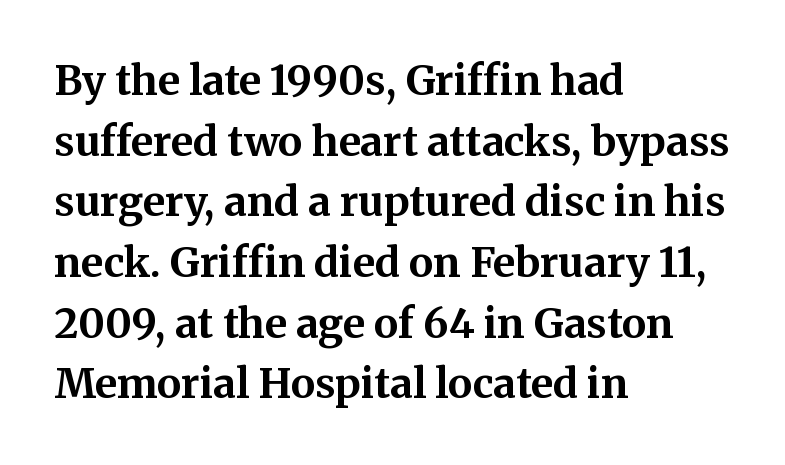
The image shows 41 px bold serif type, upright; set left-aligned, normal line spacing (1.48x), normal letter spacing, not underlined; medium stroke contrast and a medium x-height.
